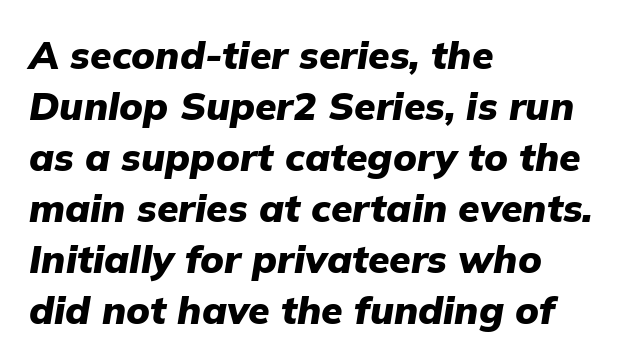
Q: Is the text bold? A: Yes.
Q: Is the text italic (slanted)? A: Yes, it leans right by about 9 degrees.
Q: Is the text underlined? A: No.
Q: How is the paragraph aligned? A: Left-aligned.
Q: Is the spacing between letters normal or unusually wide? A: Normal.
Q: Is the spacing between lines tight, normal or loose? A: Normal.
Q: Width (condensed, normal, or wide)? A: Normal.
Q: Stroke contrast? A: Low.
Q: x-height? A: Medium.
Q: Monospaced? A: No.
